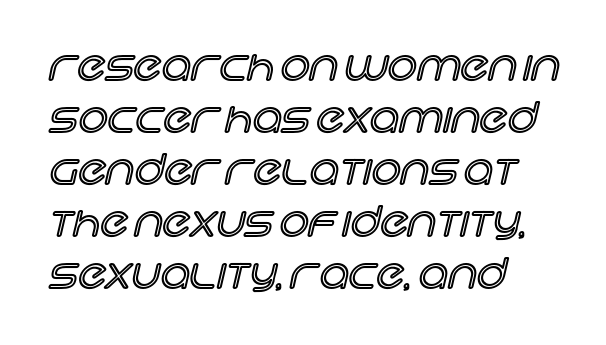
Q: Is the text italic (slanted)? A: Yes.
Q: Is the text underlined? A: No.
Q: How is the paragraph aligned? A: Left-aligned.
Q: Is the spacing between letters normal or unusually wide? A: Normal.
Q: Is the spacing between lines tight, normal or loose? A: Normal.
Q: Width (condensed, normal, or wide)? A: Normal.
Q: x-height? A: Large.
Q: Monospaced? A: No.
